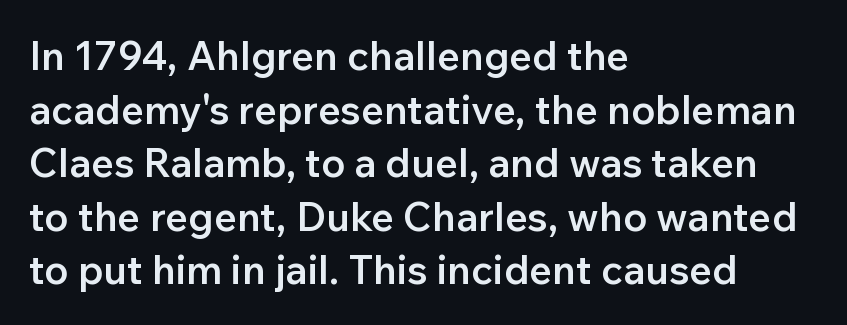
{"serif": "no", "italic": "no", "bold": "semi", "weight": "semibold", "width": "normal", "stroke_contrast": "low", "x_height": "medium", "monospaced": "no", "underline": "no", "align": "left", "line_spacing": "normal", "line_spacing_ratio": 1.34, "letter_spacing": "normal", "letter_spacing_em": 0.0, "glyph_px": 40}
